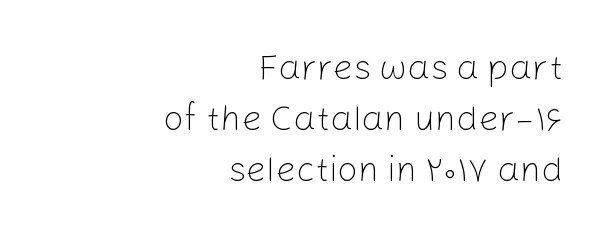
Q: Is the text bold? A: No.
Q: Is the text italic (slanted)? A: No, it is upright.
Q: Is the typeface a serif or a sans-serif typeface? A: Sans-serif.
Q: Is the text underlined? A: No.
Q: How is the paragraph aligned? A: Right-aligned.
Q: Is the spacing between letters normal or unusually wide? A: Normal.
Q: Is the spacing between lines tight, normal or loose? A: Normal.
Q: Width (condensed, normal, or wide)? A: Normal.
Q: Stroke contrast? A: Low.
Q: x-height? A: Medium.
Q: Monospaced? A: No.
